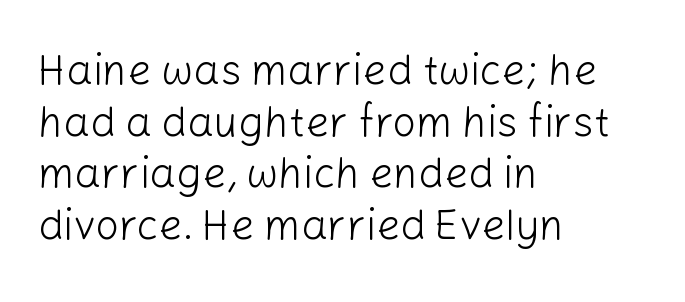
{"serif": "no", "italic": "no", "bold": "no", "weight": "light", "width": "normal", "stroke_contrast": "low", "x_height": "medium", "monospaced": "no", "underline": "no", "align": "left", "line_spacing_ratio": 1.23, "letter_spacing": "normal", "letter_spacing_em": 0.0, "glyph_px": 42}
